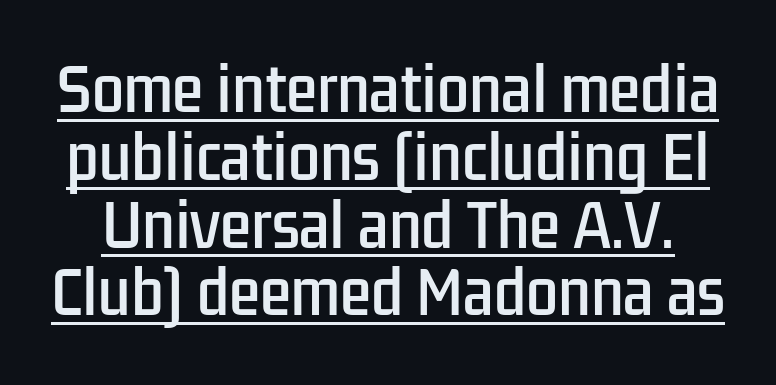
The image shows 57 px condensed sans-serif type, upright; set line spacing 1.19x, normal letter spacing, underlined; low stroke contrast and a medium x-height.
